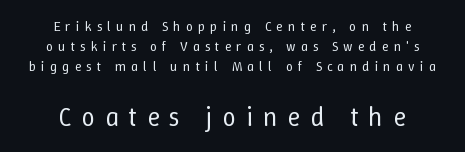
{"italic": "no", "bold": "no", "underline": "no", "align": "center", "line_spacing": "normal", "line_spacing_ratio": 1.44, "letter_spacing": "wide", "letter_spacing_em": 0.36, "larger_block": "second", "size_ratio": 1.93, "glyph_px": 27}
